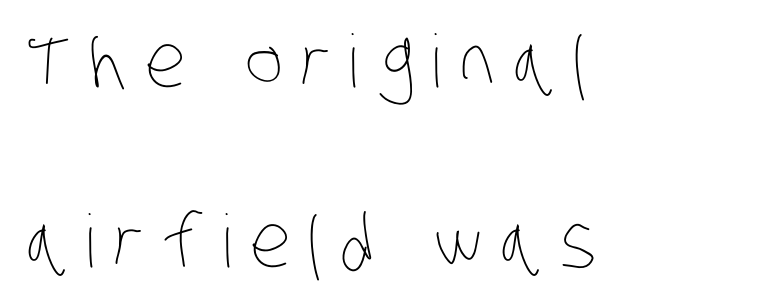
Summary of weight: not heavy and not bold. Short and long lines alike share a common starting point at left. Compared with typical paragraphs, the rows here are farther apart. The passage shown is typed in a proportional face where columns would drift. The tracking reads as deliberately expanded to a designer's eye.
